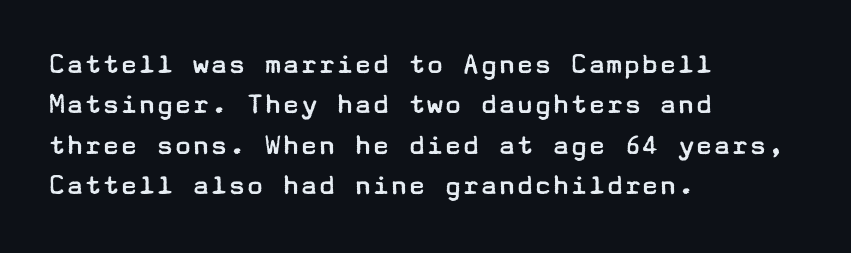
A typesetter would label this face a sans. Whoever set this chose a conventional vertical rhythm. The letters stand straight up with perfectly vertical stems. The setting favours the left margin, as ordinary paragraphs usually do. Heaviness? Minimal to ordinary, like unemphasized prose.
